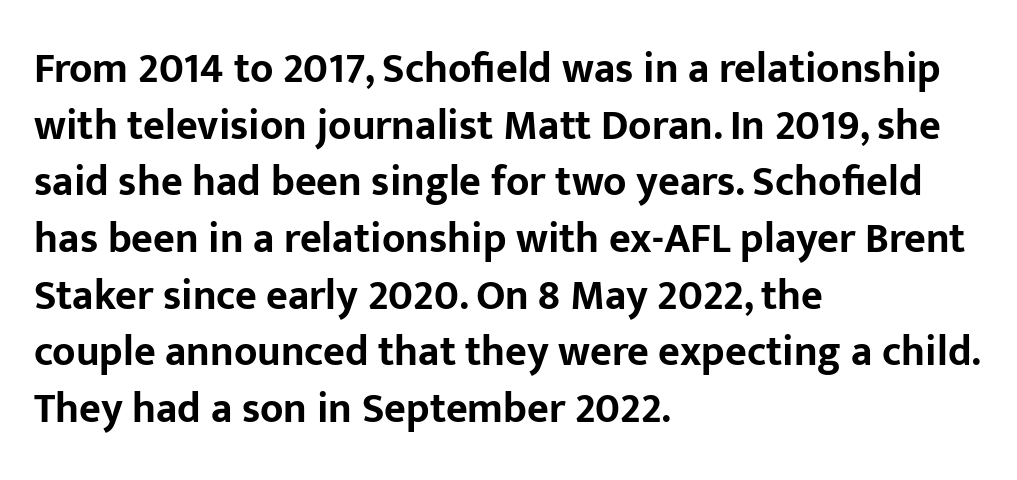
Is this a fixed-width face? No — the glyphs have proportional, varying widths. A bare baseline throughout the passage. You could call the tracking neutral — neither tight nor loose. Rendered with straight, roman letterforms.
